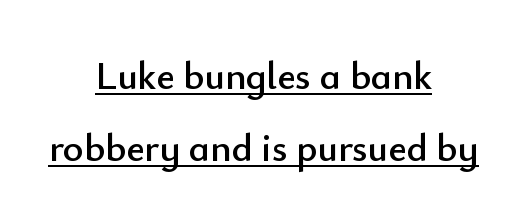
The image shows 39 px sans-serif type, upright; set centered, line spacing 1.84x, normal letter spacing, underlined; low stroke contrast and a small x-height.
